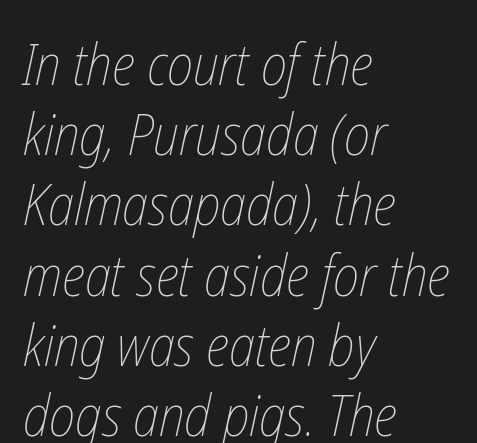
The image shows 58 px thin, condensed type; set left-aligned, line spacing 1.21x, normal letter spacing, not underlined; low stroke contrast and a medium x-height.
